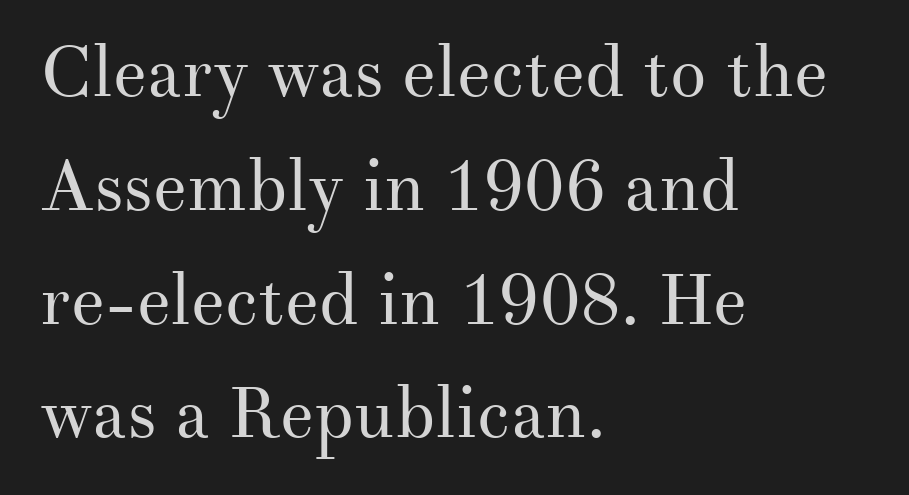
{"serif": "yes", "italic": "no", "bold": "no", "weight": "regular", "width": "normal", "stroke_contrast": "medium", "x_height": "small", "monospaced": "no", "underline": "no", "align": "left", "line_spacing": "normal", "line_spacing_ratio": 1.58, "letter_spacing": "normal", "letter_spacing_em": 0.0, "glyph_px": 72}
